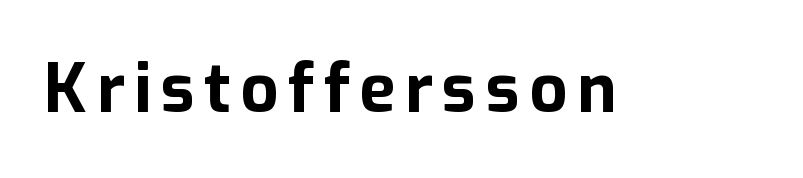
The rendering uses a bold face; every stroke is thick and dark. Honestly, there is no underline to notice here at all. Character widths vary here, with narrow letters taking less room than wide ones. This is sans-serif lettering, the kind often seen on screens and signage. If you drew a line through each stem, it would be perfectly vertical.
